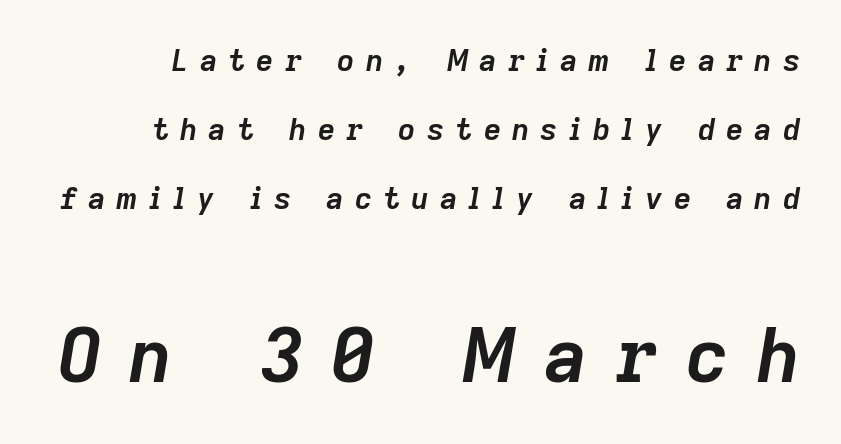
{"italic": "yes", "lean": "right", "slant_degrees": 9, "bold": "yes", "weight": "semibold", "width": "normal", "stroke_contrast": "low", "x_height": "medium", "monospaced": "no", "underline": "no", "line_spacing": "loose", "line_spacing_ratio": 2.3, "letter_spacing": "wide", "letter_spacing_em": 0.37, "larger_block": "second", "size_ratio": 2.5, "glyph_px": 75}
